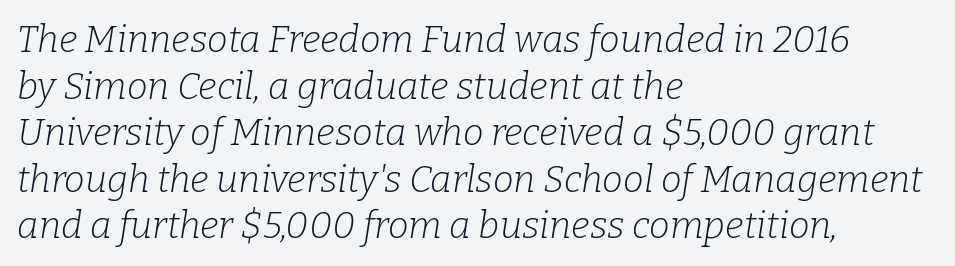
{"serif": "yes", "italic": "yes", "lean": "right", "slant_degrees": 9, "bold": "no", "weight": "light", "width": "normal", "stroke_contrast": "low", "x_height": "medium", "monospaced": "no", "underline": "no", "align": "left", "line_spacing": "normal", "line_spacing_ratio": 1.26, "letter_spacing": "normal", "letter_spacing_em": 0.0, "glyph_px": 37}
